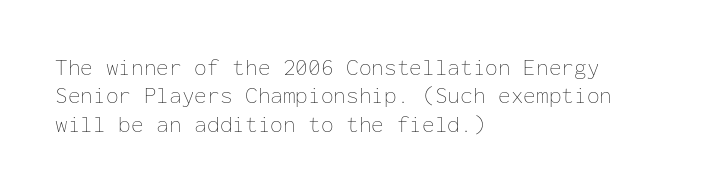
The image shows 23 px text type, upright; set left-aligned, line spacing 1.23x, normal letter spacing, not underlined.
